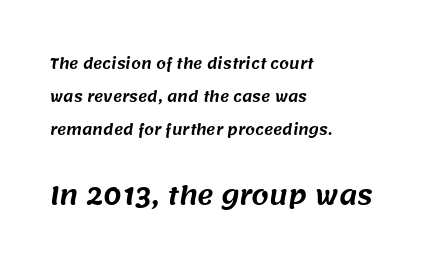
A bare baseline throughout the passage. Reading down the block, your eye returns to a fixed left position each line. Here the second block reads like a headline and the first like body copy. Interline gaps are noticeably wide in this sample. No extra tracking has been applied to these lines.
